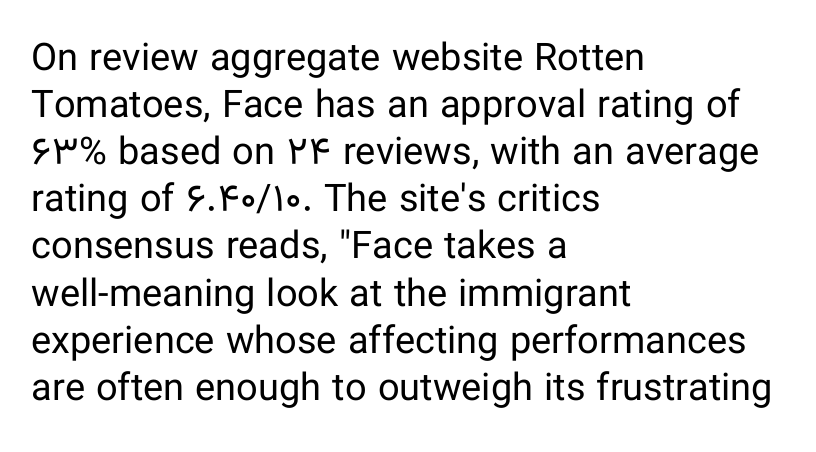
Nope, not italic — everything's standing straight. Do the characters align in a grid? No, the font is proportional. Standard letterfit; no display-style spreading of the glyphs. In CSS terms this would be text-align: left. Serif or sans? Sans — the stroke terminals are bare. Stem width sits at or under what a default text font uses.
